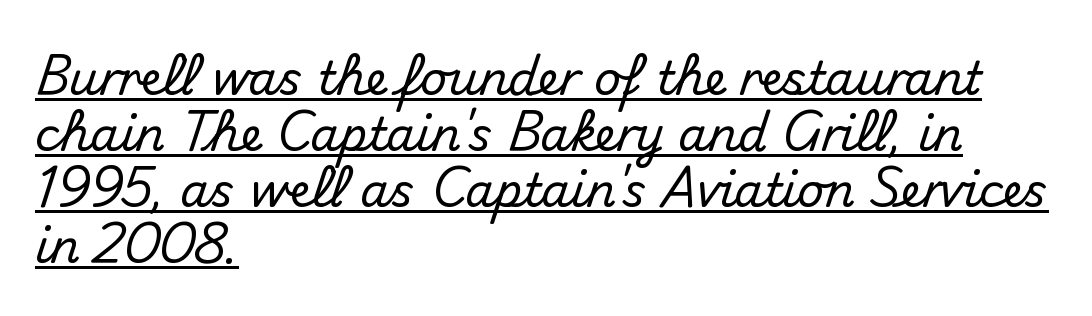
{"serif": "no", "width": "normal", "stroke_contrast": "medium", "x_height": "small", "monospaced": "no", "underline": "yes", "align": "left", "line_spacing_ratio": 1.22, "letter_spacing": "normal", "letter_spacing_em": 0.0, "glyph_px": 46}
